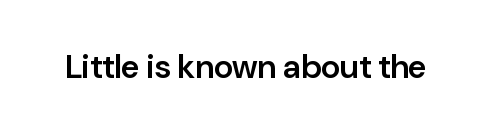
The image shows 33 px semibold sans-serif type, upright; set normal letter spacing, not underlined; low stroke contrast and a medium x-height.
